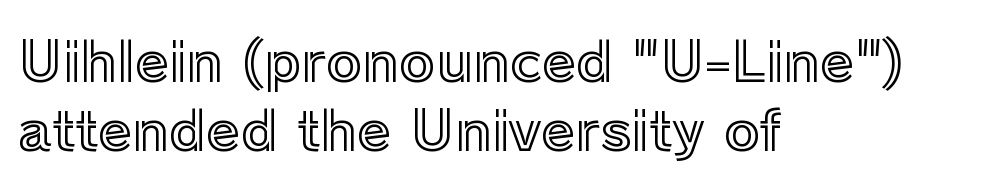
Q: Is the text italic (slanted)? A: No, it is upright.
Q: Is the text underlined? A: No.
Q: How is the paragraph aligned? A: Left-aligned.
Q: Is the spacing between letters normal or unusually wide? A: Normal.
Q: Is the spacing between lines tight, normal or loose? A: Normal.
Q: Width (condensed, normal, or wide)? A: Normal.
Q: x-height? A: Medium.
Q: Monospaced? A: No.
